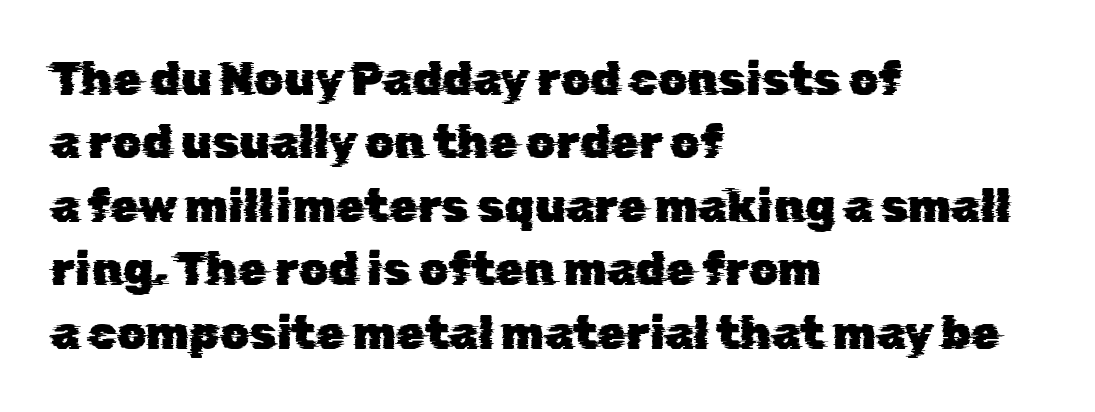
{"serif": "no", "width": "normal", "stroke_contrast": "low", "x_height": "medium", "monospaced": "no", "underline": "no", "align": "left", "line_spacing": "normal", "line_spacing_ratio": 1.38, "letter_spacing": "normal", "letter_spacing_em": 0.0, "glyph_px": 46}
